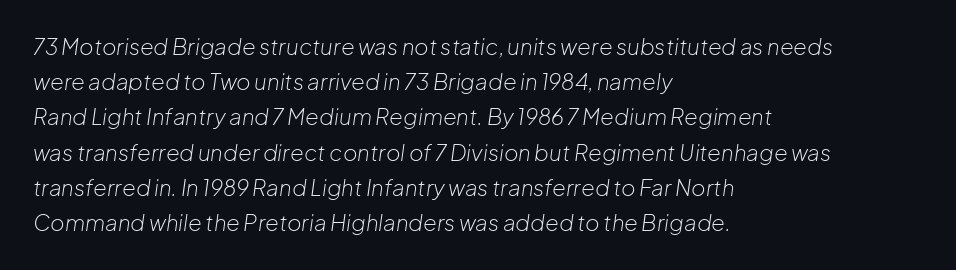
Q: Is the text bold? A: No.
Q: Is the text italic (slanted)? A: Yes, it leans right by about 8 degrees.
Q: Is the text underlined? A: No.
Q: How is the paragraph aligned? A: Left-aligned.
Q: Is the spacing between letters normal or unusually wide? A: Normal.
Q: Is the spacing between lines tight, normal or loose? A: Normal.
